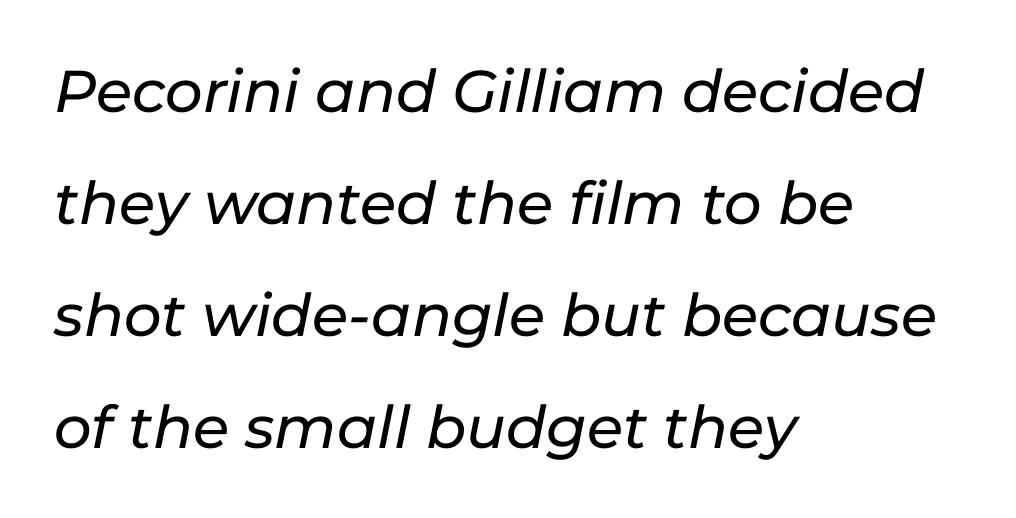
{"italic": "yes", "lean": "right", "slant_degrees": 11, "width": "normal", "stroke_contrast": "low", "x_height": "medium", "monospaced": "no", "underline": "no", "align": "left", "line_spacing": "loose", "line_spacing_ratio": 1.9, "letter_spacing": "normal", "letter_spacing_em": 0.0, "glyph_px": 59}
